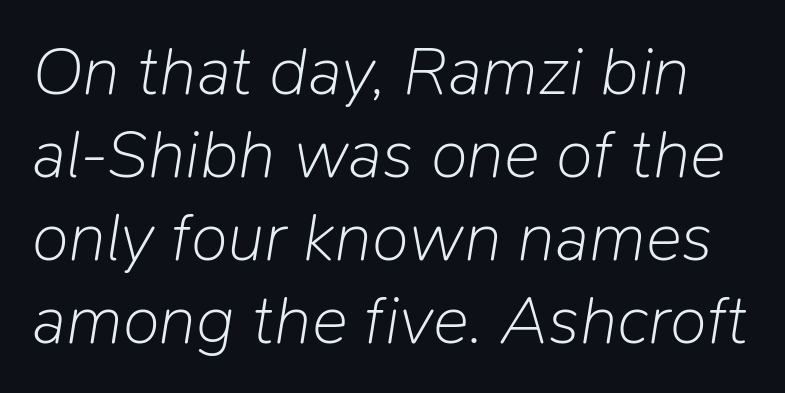
Q: Is the text bold? A: No.
Q: Is the text italic (slanted)? A: Yes, it leans right by about 9 degrees.
Q: Is the text underlined? A: No.
Q: Is the spacing between letters normal or unusually wide? A: Normal.
Q: Width (condensed, normal, or wide)? A: Normal.
Q: Stroke contrast? A: Low.
Q: x-height? A: Medium.
Q: Monospaced? A: No.
